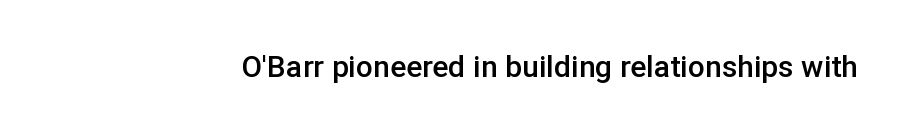
The image shows 30 px semibold sans-serif type, upright; set normal letter spacing, not underlined; low stroke contrast and a medium x-height.
